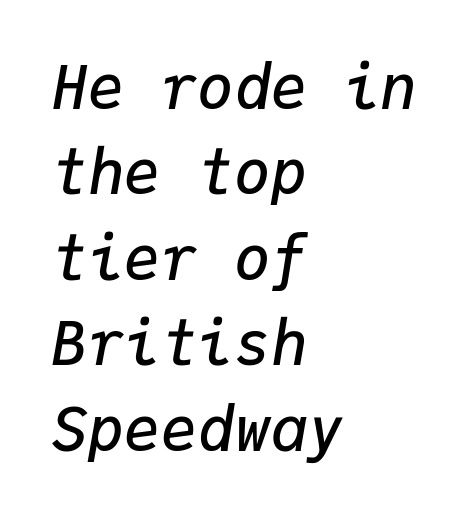
{"italic": "yes", "lean": "right", "slant_degrees": 9, "bold": "semi", "weight": "semibold", "width": "normal", "stroke_contrast": "low", "x_height": "medium", "monospaced": "yes", "underline": "no", "align": "left", "line_spacing": "normal", "line_spacing_ratio": 1.4, "letter_spacing": "normal", "letter_spacing_em": 0.0, "glyph_px": 61}
